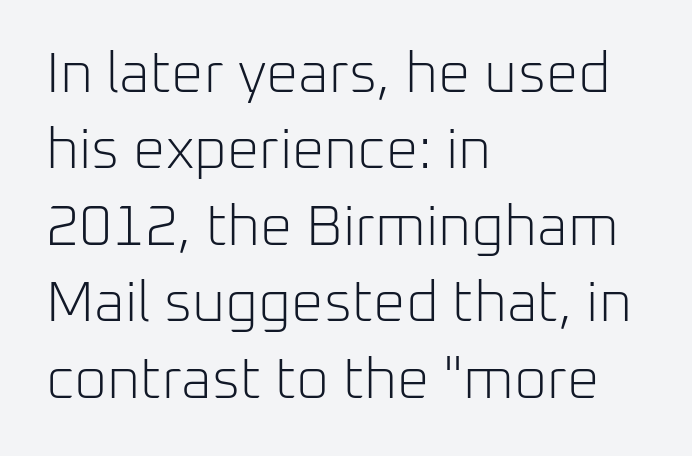
Standard letterfit; no display-style spreading of the glyphs. Every character sits straight up, as roman type does. Normally led — the rows are evenly, conventionally spaced. The text was rendered using a sans face with plain stroke endings.
